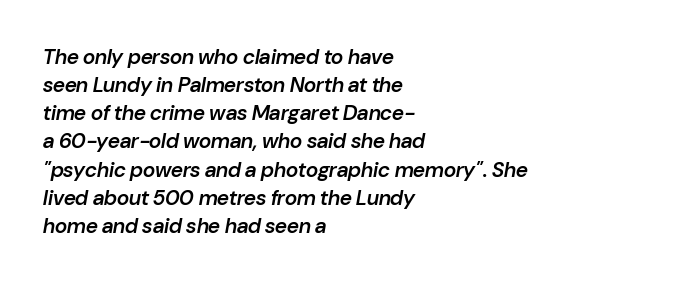
The image shows 21 px text type, italic (leaning right); set left-aligned, normal line spacing (1.34x), normal letter spacing, not underlined.
